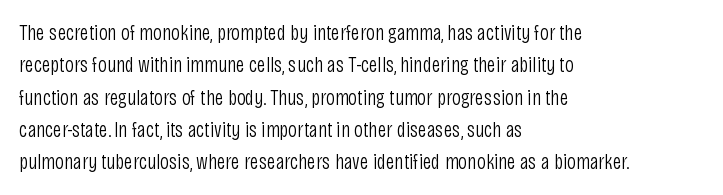
Q: Is the text bold? A: No.
Q: Is the text italic (slanted)? A: No, it is upright.
Q: Is the text underlined? A: No.
Q: How is the paragraph aligned? A: Left-aligned.
Q: Is the spacing between letters normal or unusually wide? A: Normal.
Q: Is the spacing between lines tight, normal or loose? A: Normal.
